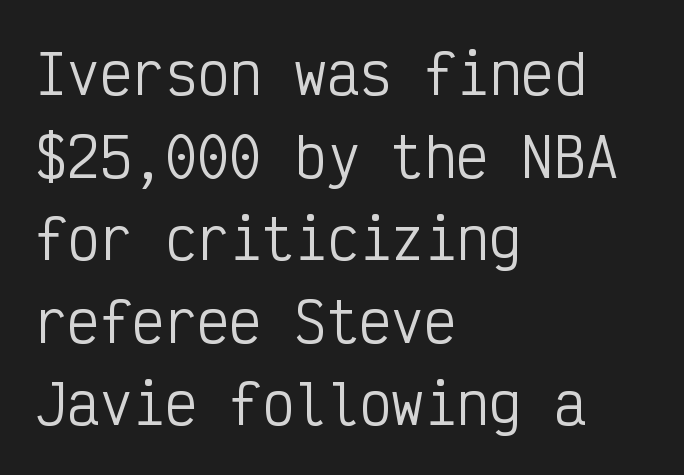
The image shows 54 px regular-weight, condensed sans-serif type, upright, monospaced; set left-aligned, normal line spacing (1.53x), normal letter spacing, not underlined; low stroke contrast and a medium x-height.
